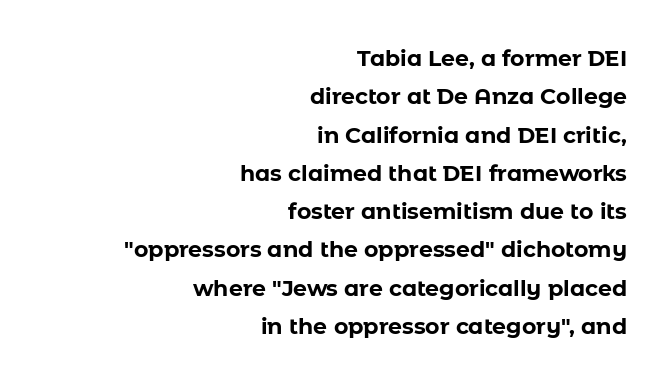
The image shows 22 px bold type, upright; set right-aligned, line spacing 1.74x, normal letter spacing, not underlined.
